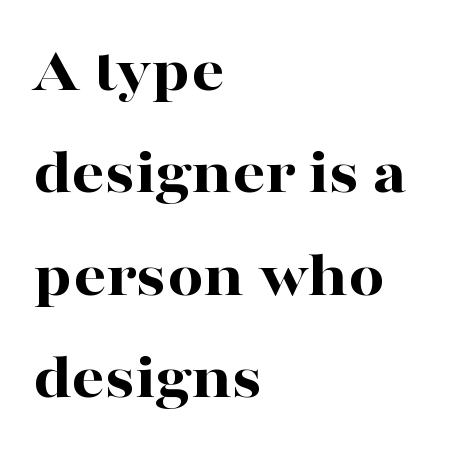
Q: Is the text bold? A: Yes.
Q: Is the text italic (slanted)? A: No, it is upright.
Q: Is the typeface a serif or a sans-serif typeface? A: Serif.
Q: Is the text underlined? A: No.
Q: How is the paragraph aligned? A: Left-aligned.
Q: Is the spacing between letters normal or unusually wide? A: Normal.
Q: Is the spacing between lines tight, normal or loose? A: Normal.
Q: Width (condensed, normal, or wide)? A: Wide.
Q: Stroke contrast? A: High.
Q: x-height? A: Medium.
Q: Monospaced? A: No.
